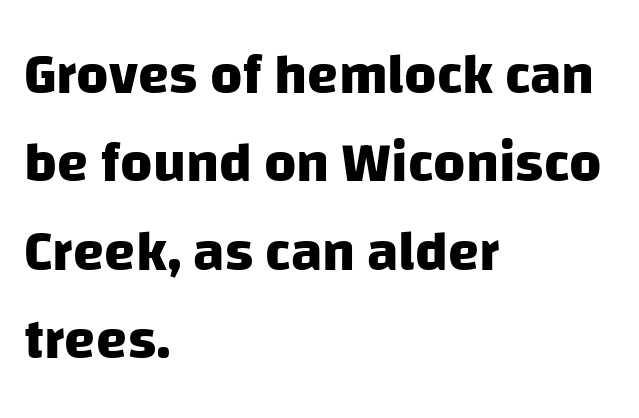
Q: Is the text bold? A: Yes.
Q: Is the typeface a serif or a sans-serif typeface? A: Sans-serif.
Q: Is the text underlined? A: No.
Q: How is the paragraph aligned? A: Left-aligned.
Q: Is the spacing between letters normal or unusually wide? A: Normal.
Q: Is the spacing between lines tight, normal or loose? A: Normal.
Q: Width (condensed, normal, or wide)? A: Normal.
Q: Stroke contrast? A: Low.
Q: x-height? A: Large.
Q: Monospaced? A: No.
